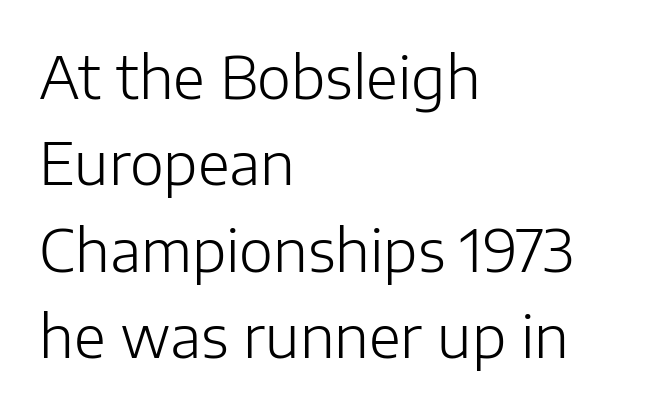
{"serif": "no", "italic": "no", "bold": "no", "weight": "light", "width": "normal", "stroke_contrast": "low", "x_height": "medium", "monospaced": "no", "underline": "no", "align": "left", "line_spacing": "normal", "line_spacing_ratio": 1.49, "letter_spacing": "normal", "letter_spacing_em": 0.0, "glyph_px": 58}
